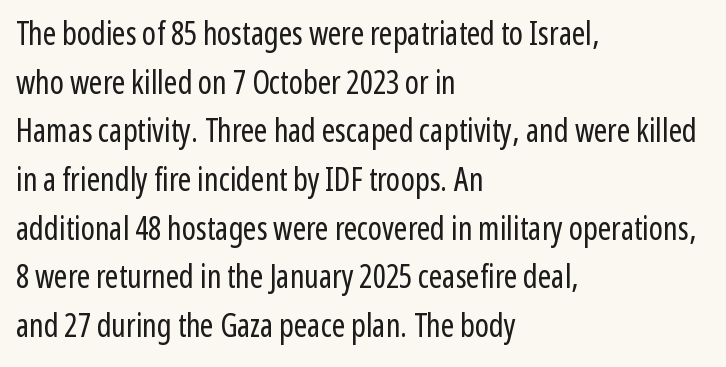
The image shows 32 px regular-weight, condensed sans-serif type, upright; set left-aligned, normal line spacing (1.52x), normal letter spacing, not underlined; low stroke contrast and a medium x-height.
